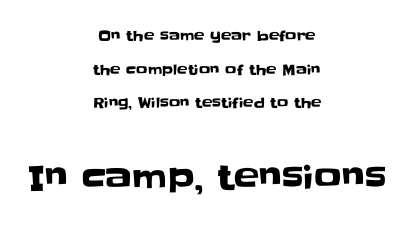
Q: Is the text italic (slanted)? A: No, it is upright.
Q: Is the typeface a serif or a sans-serif typeface? A: Sans-serif.
Q: Is the text underlined? A: No.
Q: How is the paragraph aligned? A: Centered.
Q: Is the spacing between letters normal or unusually wide? A: Normal.
Q: Is the spacing between lines tight, normal or loose? A: Loose.
Q: Which block of text is set in a larger size, the first (top) or the second (bottom)? A: The second (bottom) one.
Q: Width (condensed, normal, or wide)? A: Normal.
Q: Stroke contrast? A: Low.
Q: x-height? A: Large.
Q: Monospaced? A: No.
